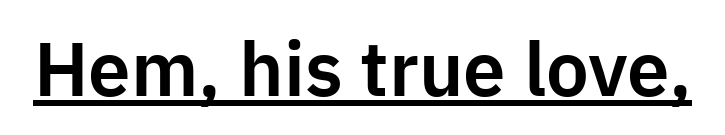
Q: Is the text italic (slanted)? A: No, it is upright.
Q: Is the typeface a serif or a sans-serif typeface? A: Sans-serif.
Q: Is the text underlined? A: Yes.
Q: Is the spacing between letters normal or unusually wide? A: Normal.
Q: Width (condensed, normal, or wide)? A: Normal.
Q: Stroke contrast? A: Low.
Q: x-height? A: Medium.
Q: Monospaced? A: No.
